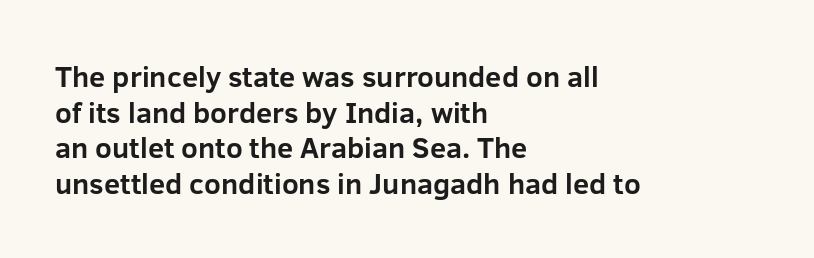
The space directly below the letters is spotless. Students, note that the glyphs here touch the page at normal intervals. On the weight axis this lands at bold, roughly 700. Character widths vary here, with narrow letters taking less room than wide ones. The typography opts for an upright posture over an oblique one. The typesetter chose a ragged-right arrangement here.
